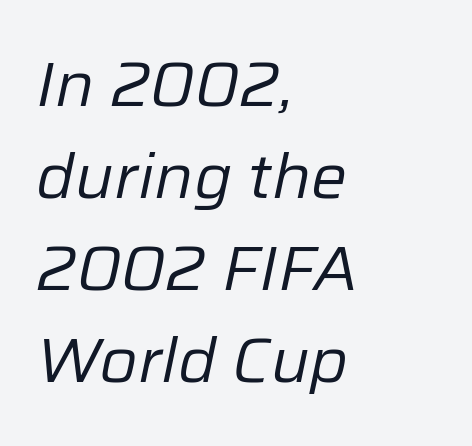
{"italic": "yes", "lean": "right", "slant_degrees": 12, "bold": "no", "weight": "regular", "width": "normal", "stroke_contrast": "low", "x_height": "medium", "monospaced": "no", "underline": "no", "align": "left", "line_spacing": "normal", "line_spacing_ratio": 1.51, "letter_spacing": "normal", "letter_spacing_em": 0.0, "glyph_px": 61}
